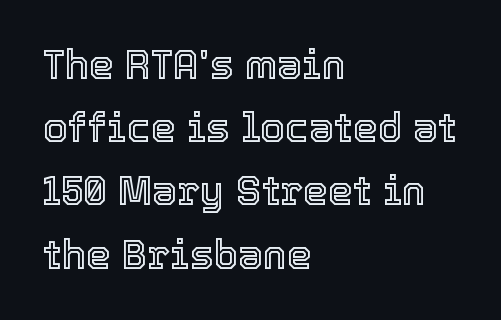
{"italic": "no", "width": "normal", "x_height": "medium", "monospaced": "no", "underline": "no", "align": "left", "line_spacing": "normal", "line_spacing_ratio": 1.58, "letter_spacing": "normal", "letter_spacing_em": 0.0, "glyph_px": 40}
